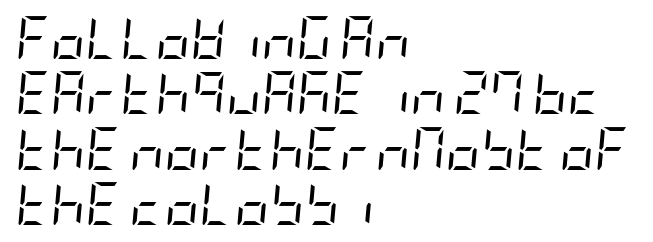
{"italic": "yes", "lean": "right", "slant_degrees": 5, "bold": "no", "weight": "regular", "width": "condensed", "stroke_contrast": "low", "x_height": "large", "underline": "no", "align": "left", "line_spacing": "normal", "line_spacing_ratio": 1.29, "letter_spacing": "normal", "letter_spacing_em": 0.0, "glyph_px": 43}
